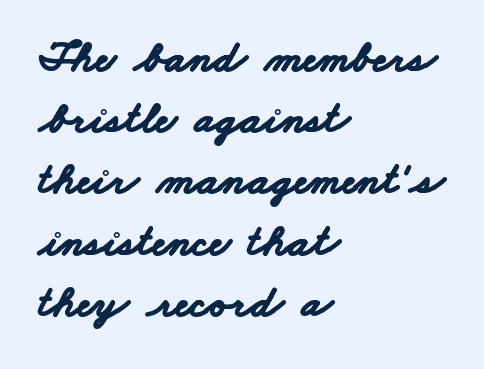
{"serif": "no", "bold": "yes", "weight": "bold", "width": "wide", "stroke_contrast": "low", "x_height": "small", "monospaced": "no", "underline": "no", "align": "left", "line_spacing": "normal", "line_spacing_ratio": 1.36, "letter_spacing": "normal", "letter_spacing_em": 0.0, "glyph_px": 45}
